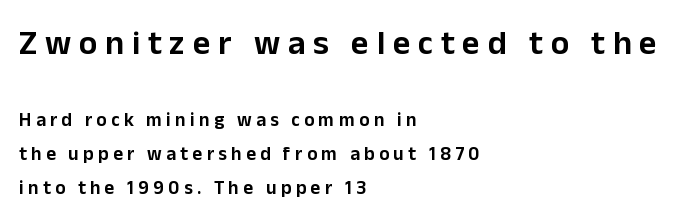
{"serif": "no", "italic": "no", "width": "normal", "stroke_contrast": "low", "x_height": "medium", "monospaced": "no", "underline": "no", "align": "left", "line_spacing_ratio": 1.77, "letter_spacing": "wide", "letter_spacing_em": 0.23, "larger_block": "first", "size_ratio": 1.79, "glyph_px": 34}
